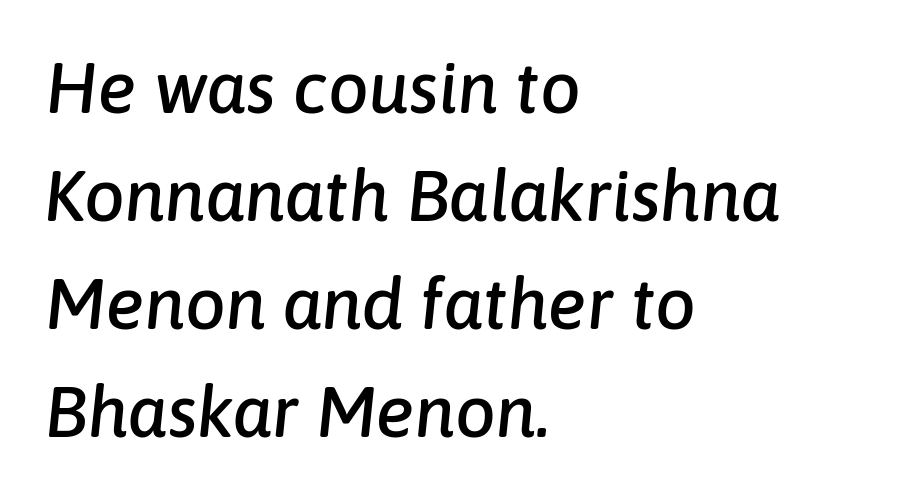
The image shows 72 px text type, italic (leaning right); set left-aligned, normal line spacing (1.5x), normal letter spacing, not underlined; low stroke contrast and a medium x-height.
